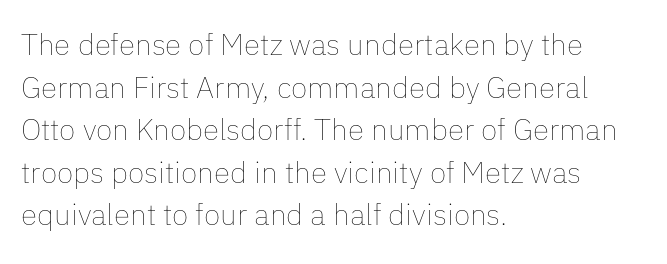
This reads as an unemphasized weight, regular at the heaviest. The letterforms sit shoulder to shoulder at normal distance. Underlining? Definitely not there. Is this a fixed-width face? No — the glyphs have proportional, varying widths.
